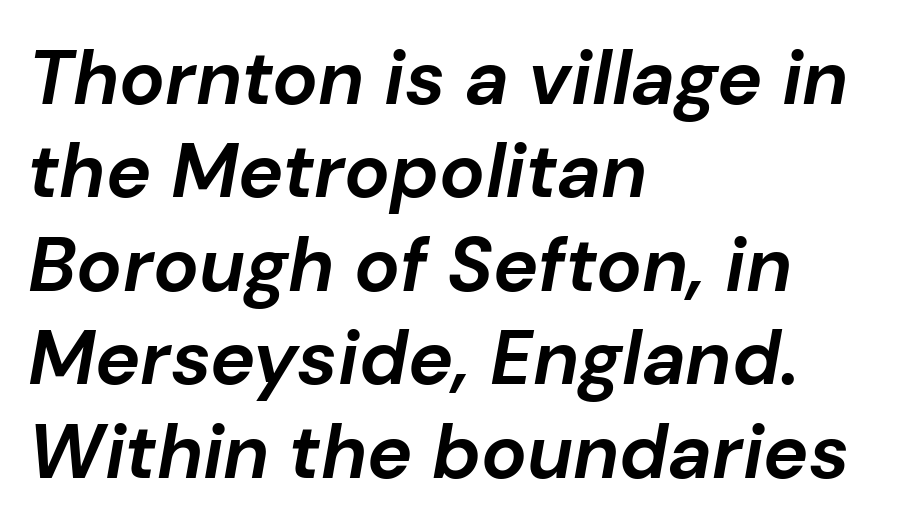
The image shows 76 px bold type, italic (leaning right); set left-aligned, line spacing 1.23x, normal letter spacing, not underlined; low stroke contrast and a medium x-height.
